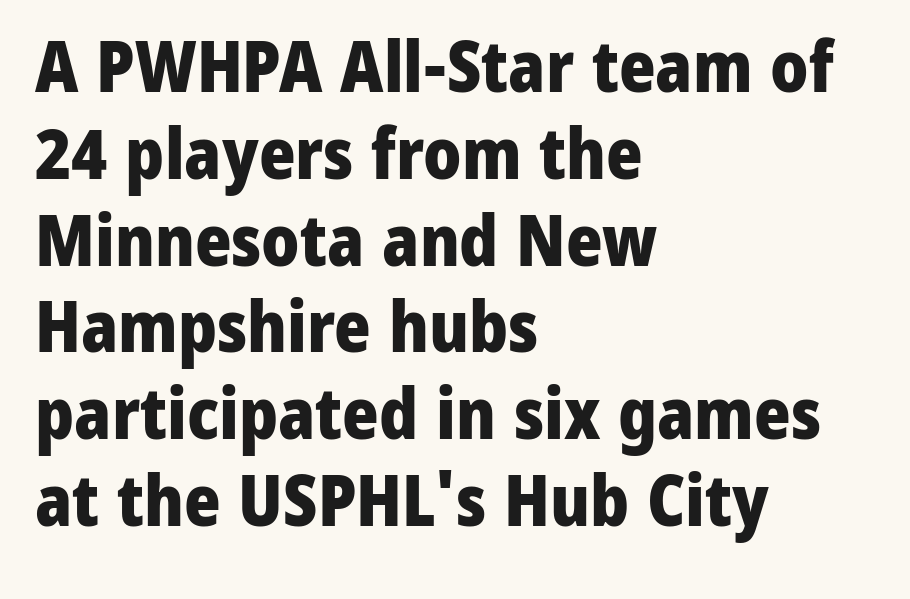
The image shows 70 px heavy sans-serif type, upright; set left-aligned, line spacing 1.24x, normal letter spacing, not underlined; low stroke contrast and a medium x-height.
